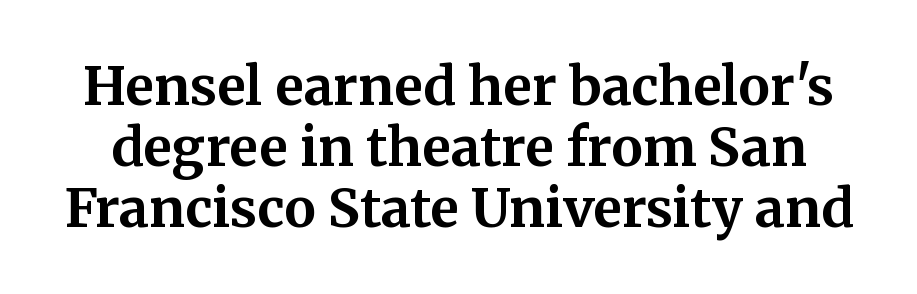
Descenders are the only things crossing below the line. Strokes here are thick enough to call this a true bold. Inter-character spacing is left at the font's built-in metrics. Serifs: yes, visible at the terminals of the letterforms. Character widths vary here, with narrow letters taking less room than wide ones. The line-height multiplier appears low, near solid setting.
